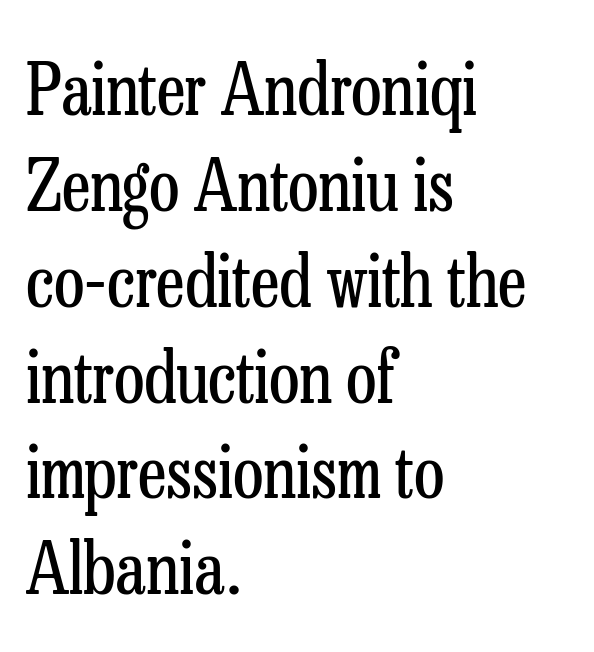
The image shows 71 px regular-weight, condensed serif type, upright; set left-aligned, normal line spacing (1.35x), normal letter spacing, not underlined; low stroke contrast and a medium x-height.
